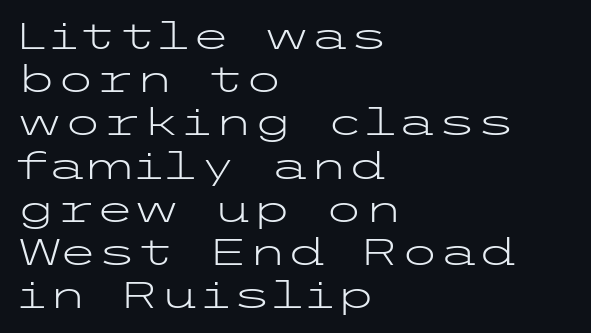
Does the type have serifs? No, each stem ends abruptly. Do the letters lean? They stand straight. Stroke mass is kept to a normal reading level or below. The foot of each line stays bare and open.
